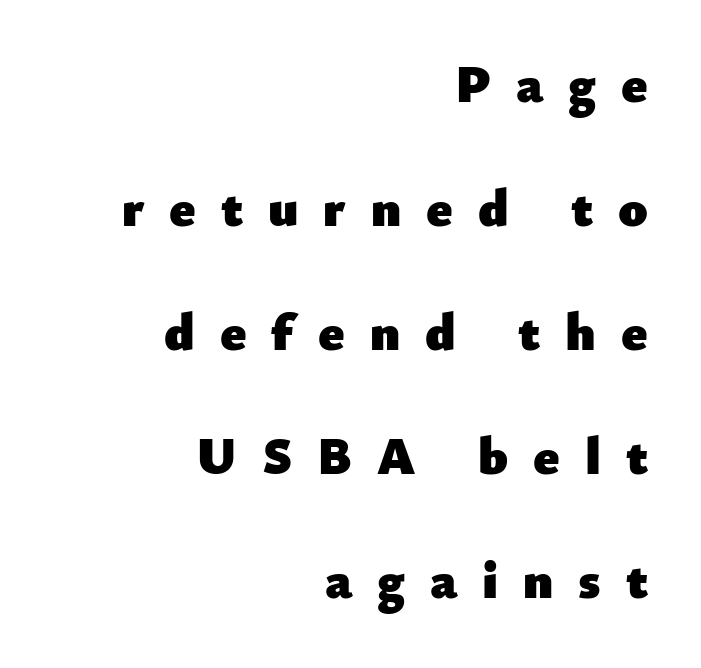
Q: Is the text bold? A: Yes.
Q: Is the text italic (slanted)? A: No, it is upright.
Q: Is the typeface a serif or a sans-serif typeface? A: Sans-serif.
Q: Is the text underlined? A: No.
Q: How is the paragraph aligned? A: Right-aligned.
Q: Is the spacing between letters normal or unusually wide? A: Unusually wide.
Q: Is the spacing between lines tight, normal or loose? A: Loose.
Q: Width (condensed, normal, or wide)? A: Normal.
Q: Stroke contrast? A: Low.
Q: x-height? A: Small.
Q: Monospaced? A: No.
